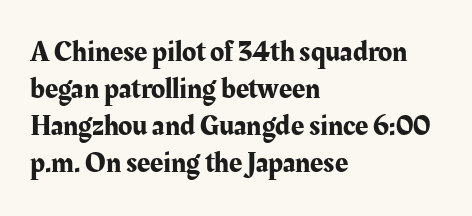
Q: Is the text italic (slanted)? A: No, it is upright.
Q: Is the typeface a serif or a sans-serif typeface? A: Serif.
Q: Is the text underlined? A: No.
Q: How is the paragraph aligned? A: Left-aligned.
Q: Is the spacing between letters normal or unusually wide? A: Normal.
Q: Is the spacing between lines tight, normal or loose? A: Normal.
Q: Width (condensed, normal, or wide)? A: Normal.
Q: Stroke contrast? A: Medium.
Q: x-height? A: Medium.
Q: Monospaced? A: No.
